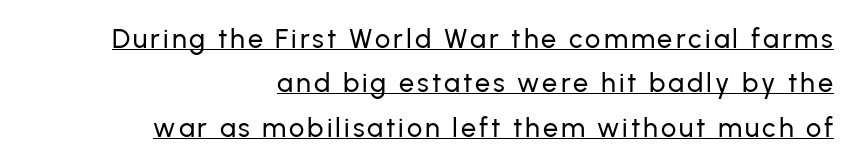
Whoever set this chose a conventional vertical rhythm. The string is rendered with underlining switched on. In CSS terms this would be text-align: right. Every character sits straight up, as roman type does.
